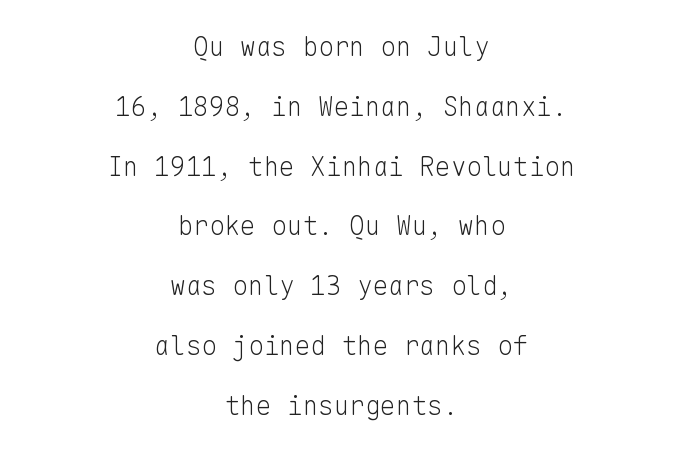
{"italic": "no", "bold": "no", "underline": "no", "align": "center", "line_spacing": "loose", "line_spacing_ratio": 2.3, "letter_spacing": "normal", "letter_spacing_em": 0.0, "glyph_px": 26}
